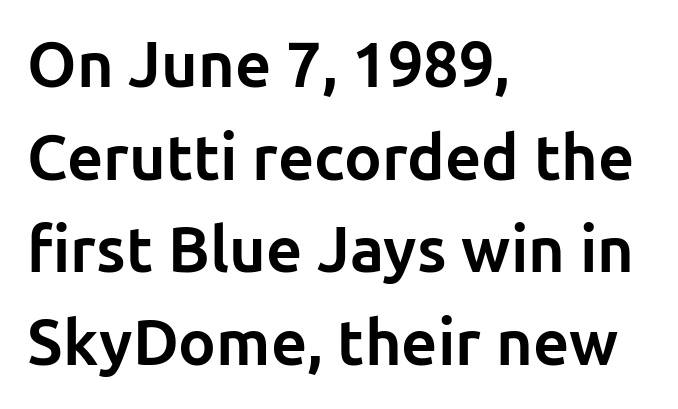
The image shows 63 px bold sans-serif type, upright; set left-aligned, normal line spacing (1.47x), normal letter spacing, not underlined; low stroke contrast and a medium x-height.
